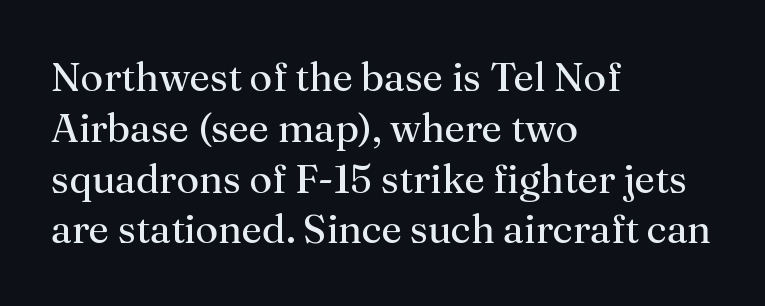
The designer left line spacing at the default. The designer went with a serif here, giving each stem small feet. Compared with a typical body face, this is equally light or lighter still. Reading down the block, your eye returns to a fixed left position each line. Quick note: underline off. The lettering stays uniformly vertical, giving the passage a roman look.
